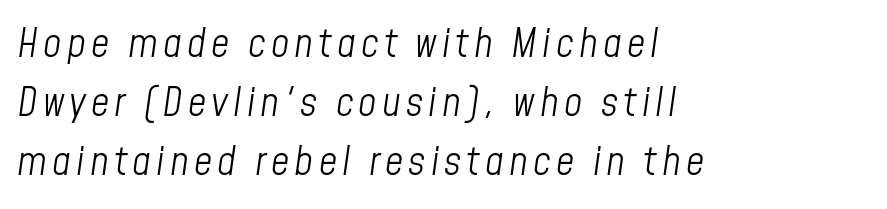
Q: Is the text bold? A: No.
Q: Is the text italic (slanted)? A: Yes, it leans right by about 8 degrees.
Q: Is the text underlined? A: No.
Q: How is the paragraph aligned? A: Left-aligned.
Q: Is the spacing between lines tight, normal or loose? A: Normal.
Q: Width (condensed, normal, or wide)? A: Condensed.
Q: Stroke contrast? A: Low.
Q: x-height? A: Medium.
Q: Monospaced? A: No.
